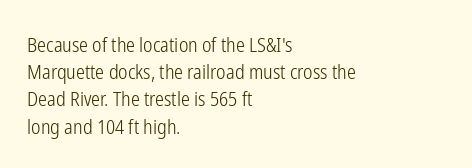
{"italic": "no", "bold": "no", "underline": "no", "align": "left", "line_spacing": "normal", "line_spacing_ratio": 1.36, "letter_spacing": "normal", "letter_spacing_em": 0.0, "glyph_px": 20}
